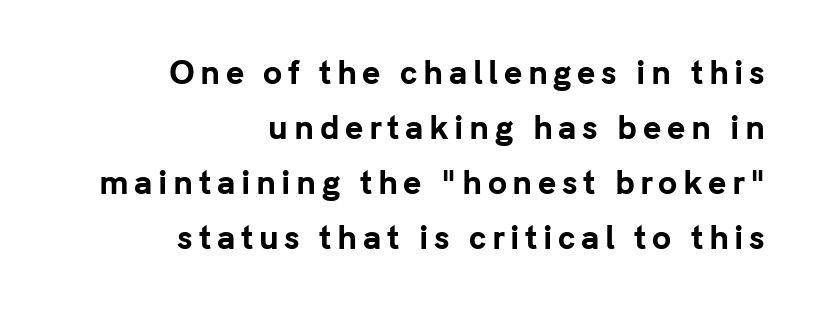
The image shows 31 px bold sans-serif type, upright; set right-aligned, line spacing 1.77x, not underlined; low stroke contrast and a medium x-height.
